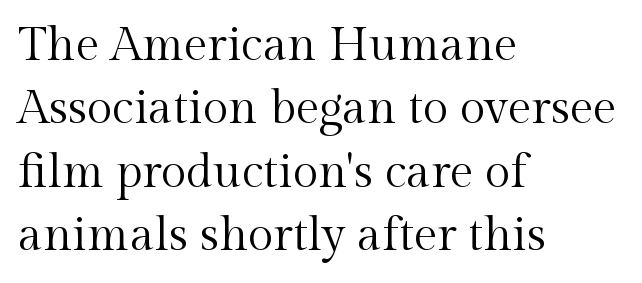
Honestly, the row spacing looks completely unremarkable. A typesetter would call this proportional, since set widths differ per character. Notice how the passage keeps a crisp vertical edge on the left only. Typographically, this falls in the serif category. In terms of letterspacing, this is plain default setting.
